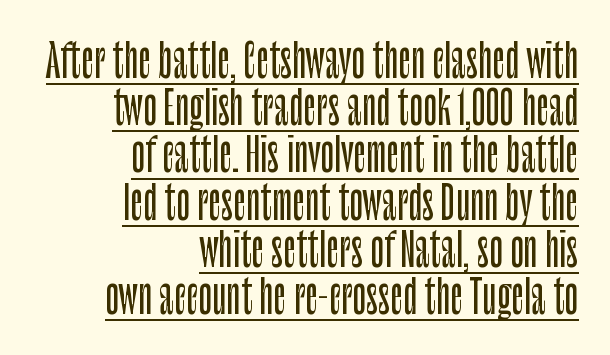
These lines are set flush right with a ragged left edge. This is the regular roman posture of the typeface. Interline gaps are noticeably narrow in this sample. The gaps between neighbouring characters are ordinary and unremarkable. The passage shown is underscored from start to finish.
